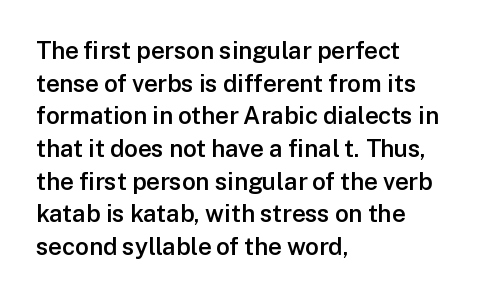
Q: Is the text bold? A: Semi-bold.
Q: Is the text italic (slanted)? A: No, it is upright.
Q: Is the text underlined? A: No.
Q: How is the paragraph aligned? A: Left-aligned.
Q: Is the spacing between letters normal or unusually wide? A: Normal.
Q: Is the spacing between lines tight, normal or loose? A: Normal.
